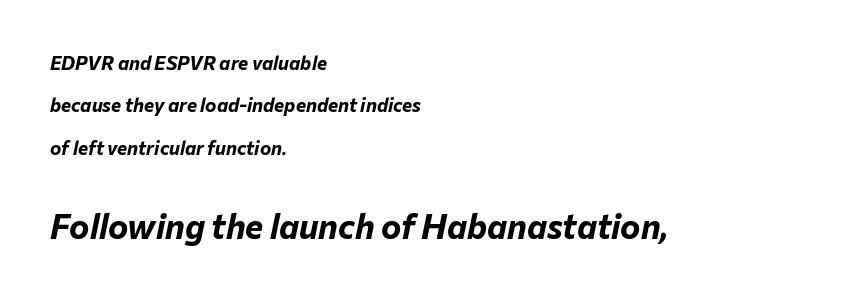
The image shows 34 px bold type, italic (leaning right); set left-aligned, loose line spacing (2.23x), normal letter spacing, not underlined; the second (bottom) block is 1.79x larger; low stroke contrast and a medium x-height.
